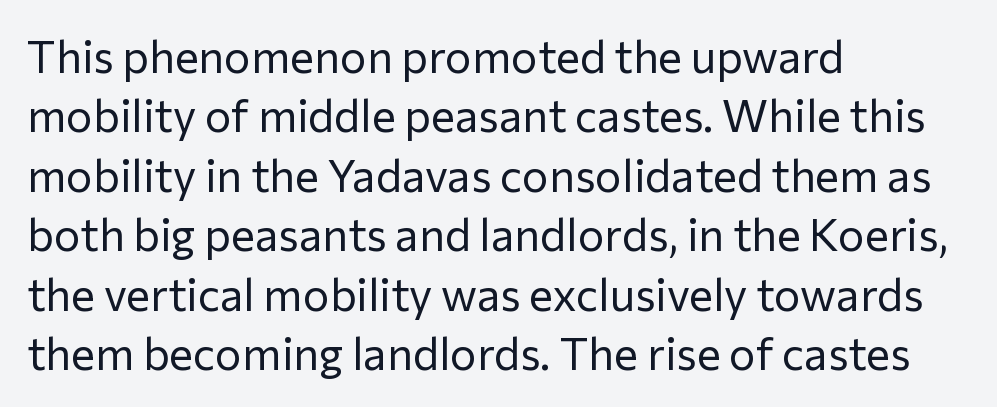
{"serif": "no", "italic": "no", "bold": "no", "weight": "regular", "width": "normal", "stroke_contrast": "low", "x_height": "medium", "monospaced": "no", "underline": "no", "align": "left", "line_spacing": "normal", "line_spacing_ratio": 1.32, "letter_spacing": "normal", "letter_spacing_em": 0.0, "glyph_px": 45}
